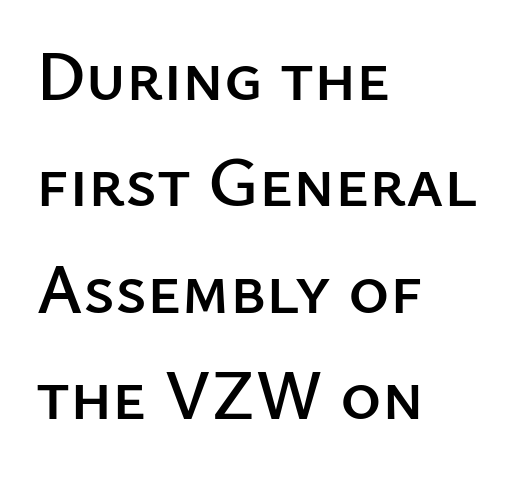
{"serif": "no", "italic": "no", "width": "normal", "stroke_contrast": "low", "x_height": "medium", "monospaced": "no", "underline": "no", "align": "left", "line_spacing": "normal", "line_spacing_ratio": 1.52, "letter_spacing": "normal", "letter_spacing_em": 0.0, "glyph_px": 70}
